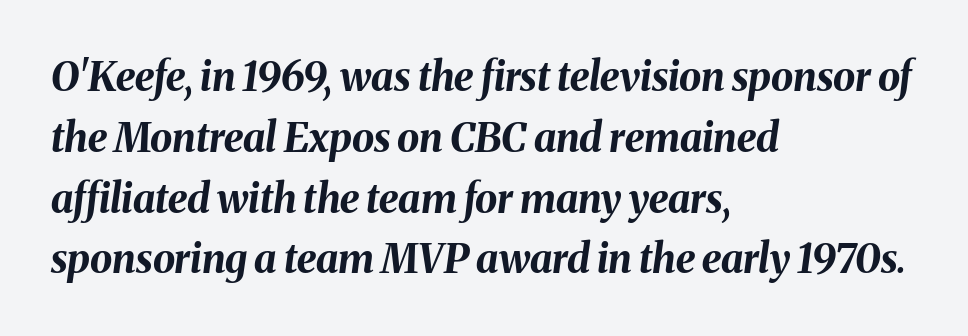
Tracking here is standard; glyphs follow each other at the usual distance. If you measured baseline to baseline, you'd find a middling distance. Honestly, there is no underline to notice here at all. Alignment: flush left. The face used here is proportionally spaced, like ordinary book or web type. The whole block is typeset with a tilt.
